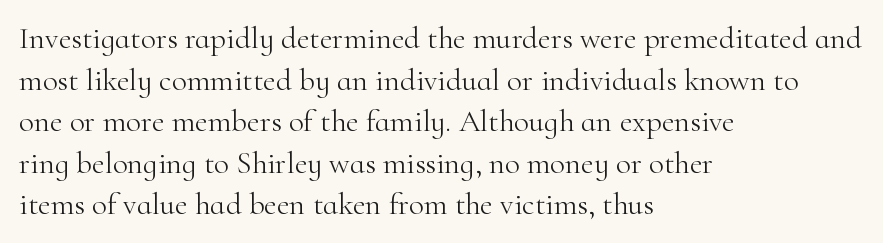
Rendered with straight, roman letterforms. The cut favours lightness, reaching ordinary text weight at its darkest. The passage shown is typeset with a serif family. This rendering uses left alignment, leaving the right contour irregular.
